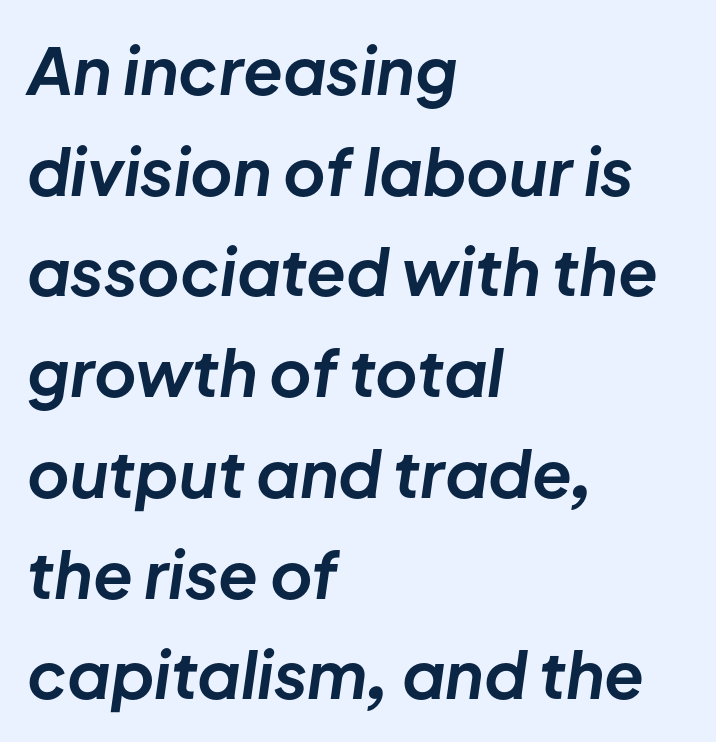
The gap between lines stays unmarked. Varying glyph widths throughout — classic text-font behaviour. The specimen reads as italic at a glance. Heft: maximum for text — a bold. These lines stack with their left ends in a neat column.
